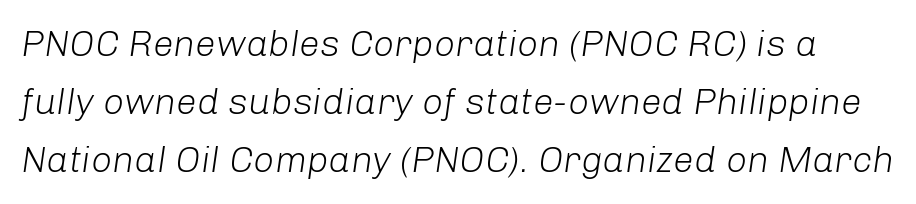
Q: Is the text bold? A: No.
Q: Is the text italic (slanted)? A: Yes, it leans right by about 8 degrees.
Q: Is the text underlined? A: No.
Q: Is the spacing between letters normal or unusually wide? A: Normal.
Q: Is the spacing between lines tight, normal or loose? A: Normal.
Q: Width (condensed, normal, or wide)? A: Normal.
Q: Stroke contrast? A: Low.
Q: x-height? A: Medium.
Q: Monospaced? A: No.
